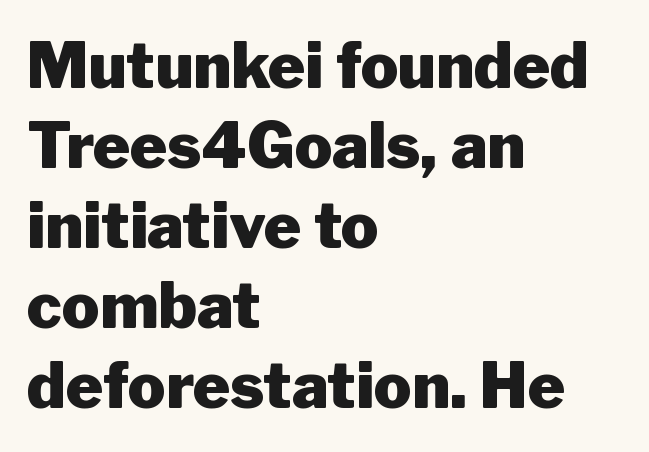
The image shows 63 px heavy sans-serif type, upright; set left-aligned, normal line spacing (1.27x), normal letter spacing, not underlined; low stroke contrast and a medium x-height.
